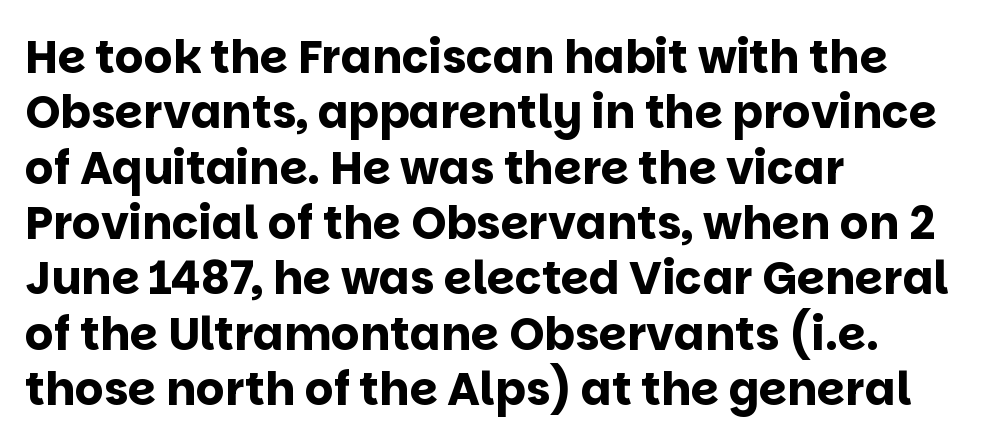
The image shows 45 px bold sans-serif type, upright; set left-aligned, line spacing 1.23x, normal letter spacing, not underlined; low stroke contrast and a large x-height.
